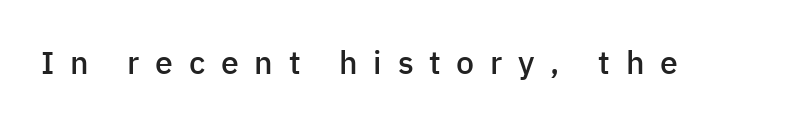
The image shows 32 px semibold sans-serif type, upright; set unusually wide letter spacing (+0.49 em), not underlined; low stroke contrast and a medium x-height.
